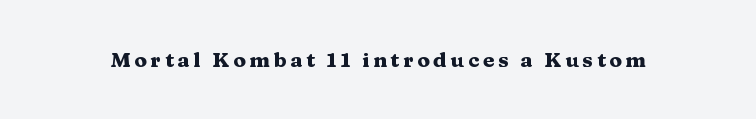
The image shows 21 px bold type, upright; set not underlined.
